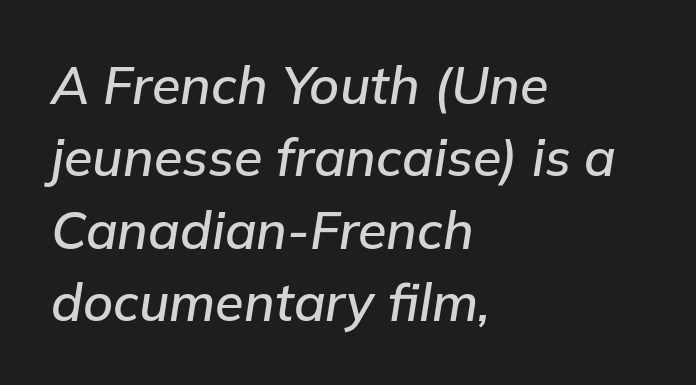
The image shows 52 px text type, italic (leaning right); set left-aligned, normal line spacing (1.39x), normal letter spacing, not underlined; low stroke contrast and a medium x-height.
